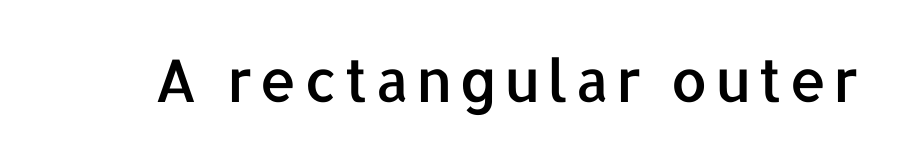
{"serif": "no", "italic": "no", "width": "normal", "stroke_contrast": "low", "x_height": "medium", "monospaced": "no", "underline": "no", "glyph_px": 59}
